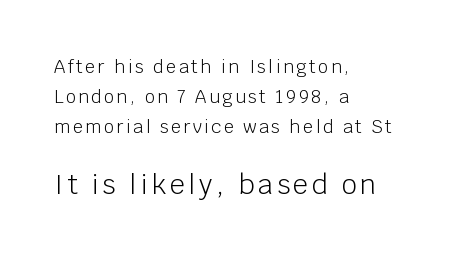
{"italic": "no", "bold": "no", "underline": "no", "align": "left", "line_spacing": "normal", "line_spacing_ratio": 1.68, "larger_block": "second", "size_ratio": 1.5, "glyph_px": 27}
